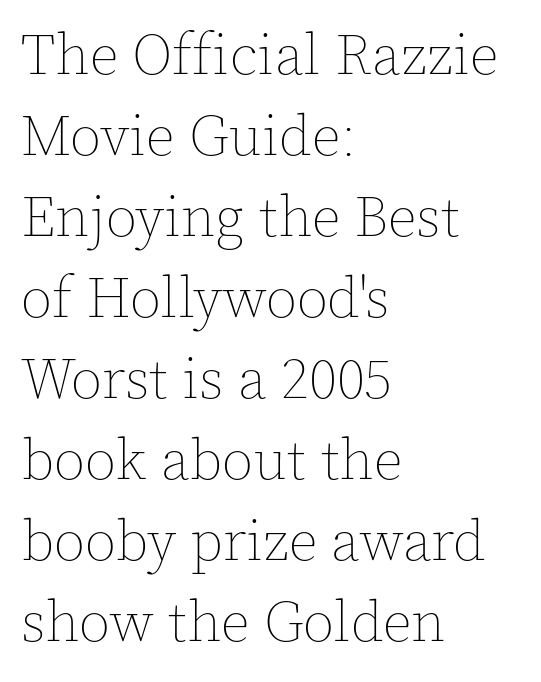
Upright lettering throughout. Stem width sits at or under what a default text font uses. The rendering uses natural spacing where letterforms have individual widths. The area under the type is left untouched. Notice how the passage keeps a crisp vertical edge on the left only. The tracking reads as untouched default to a designer's eye.
